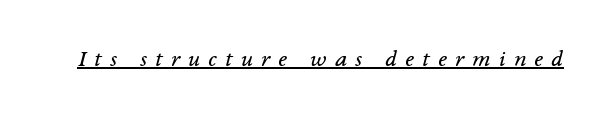
When letters slant like this, we call the style italic. Tracking value appears strongly positive — letters spread wide. The passage shown is not bold in any degree. You can see a thin bar hugging the bottom of the glyphs.
